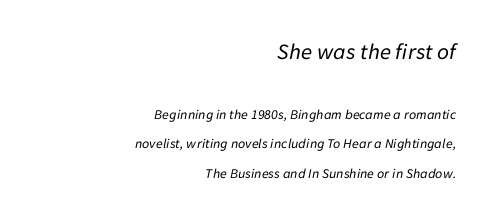
{"italic": "yes", "lean": "right", "slant_degrees": 11, "bold": "no", "underline": "no", "align": "right", "line_spacing": "loose", "line_spacing_ratio": 2.11, "letter_spacing": "normal", "letter_spacing_em": 0.0, "larger_block": "first", "size_ratio": 1.64, "glyph_px": 23}
